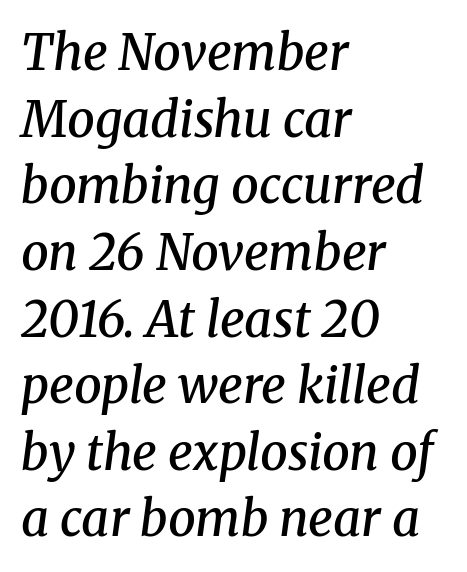
The image shows 49 px semibold serif type, italic (leaning right); set left-aligned, normal line spacing (1.36x), normal letter spacing, not underlined; medium stroke contrast and a medium x-height.
